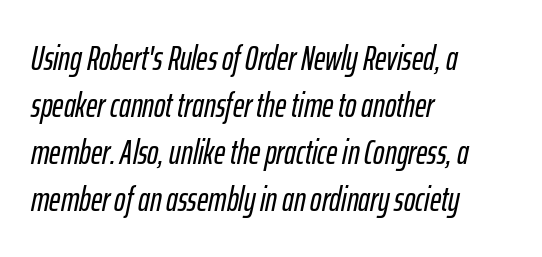
{"italic": "yes", "lean": "right", "slant_degrees": 12, "width": "condensed", "stroke_contrast": "low", "x_height": "medium", "monospaced": "no", "underline": "no", "align": "left", "line_spacing": "normal", "line_spacing_ratio": 1.38, "letter_spacing": "normal", "letter_spacing_em": 0.0, "glyph_px": 34}
